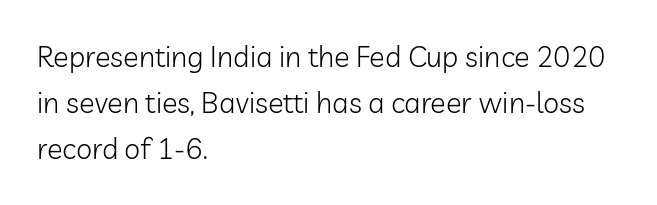
{"serif": "no", "italic": "no", "bold": "no", "weight": "light", "width": "normal", "stroke_contrast": "low", "x_height": "medium", "monospaced": "no", "underline": "no", "align": "left", "line_spacing": "normal", "line_spacing_ratio": 1.59, "letter_spacing": "normal", "letter_spacing_em": 0.0, "glyph_px": 29}
